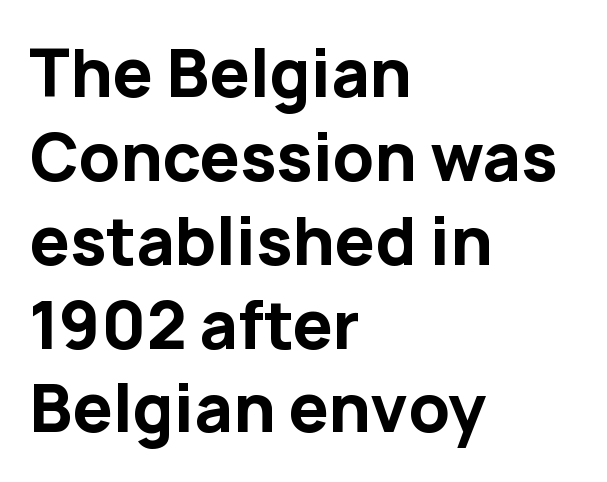
Q: Is the text bold? A: Yes.
Q: Is the text italic (slanted)? A: No, it is upright.
Q: Is the typeface a serif or a sans-serif typeface? A: Sans-serif.
Q: Is the text underlined? A: No.
Q: How is the paragraph aligned? A: Left-aligned.
Q: Is the spacing between letters normal or unusually wide? A: Normal.
Q: Is the spacing between lines tight, normal or loose? A: Normal.
Q: Width (condensed, normal, or wide)? A: Normal.
Q: Stroke contrast? A: Low.
Q: x-height? A: Medium.
Q: Monospaced? A: No.
